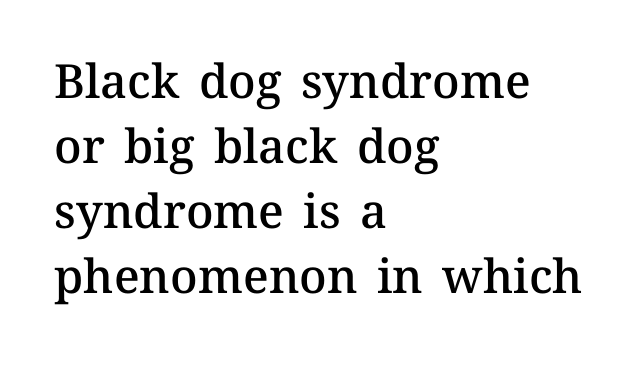
The image shows 47 px semibold type, upright; set left-aligned, normal line spacing (1.38x), normal letter spacing, not underlined; medium stroke contrast and a medium x-height.
